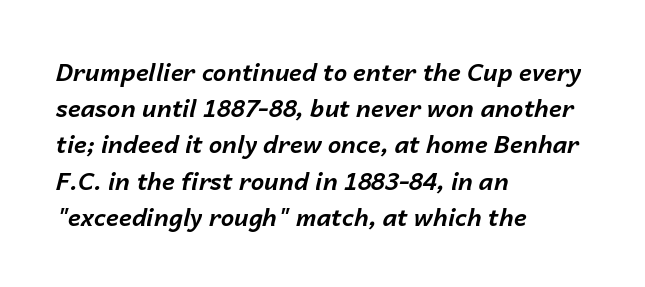
The image shows 24 px bold type, italic (leaning right); set left-aligned, normal line spacing (1.51x), normal letter spacing, not underlined.
